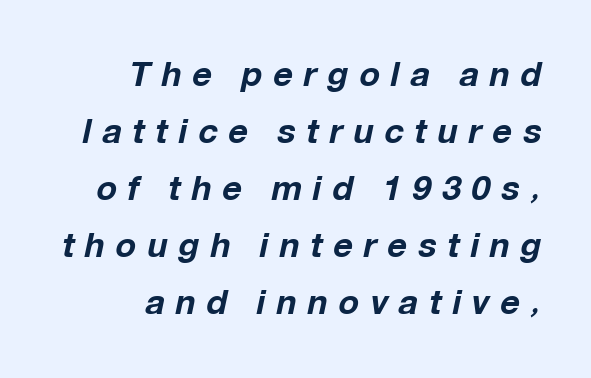
{"italic": "yes", "lean": "right", "slant_degrees": 12, "bold": "yes", "weight": "bold", "width": "normal", "stroke_contrast": "low", "x_height": "medium", "monospaced": "no", "underline": "no", "align": "right", "line_spacing": "normal", "line_spacing_ratio": 1.68, "letter_spacing": "wide", "letter_spacing_em": 0.32, "glyph_px": 34}
